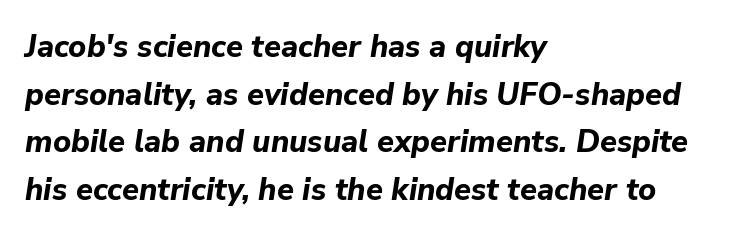
{"italic": "yes", "lean": "right", "slant_degrees": 9, "bold": "yes", "weight": "bold", "width": "normal", "stroke_contrast": "low", "x_height": "medium", "monospaced": "no", "underline": "no", "align": "left", "line_spacing": "normal", "line_spacing_ratio": 1.54, "letter_spacing": "normal", "letter_spacing_em": 0.0, "glyph_px": 31}
